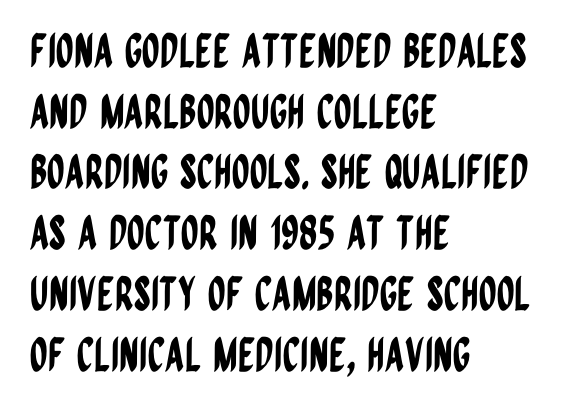
Leading: standard. Do the characters align in a grid? No, the font is proportional. In CSS terms this would be text-align: left. Students, note that the glyphs here touch the page at normal intervals.
